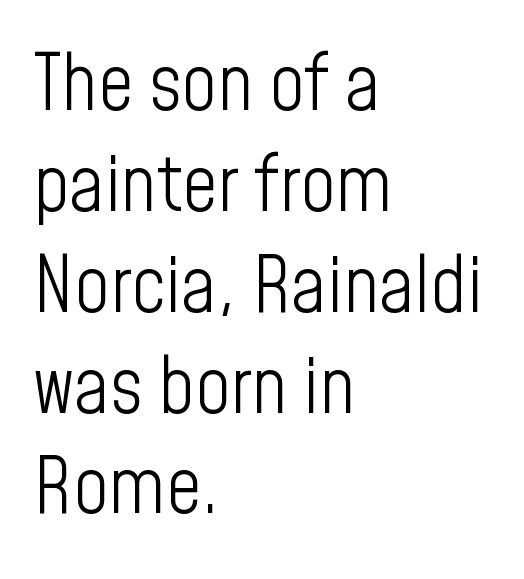
The image shows 77 px light, condensed sans-serif type, upright; set left-aligned, normal line spacing (1.31x), normal letter spacing, not underlined; low stroke contrast and a medium x-height.
